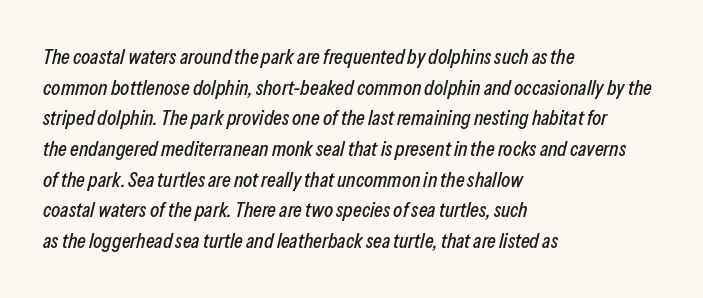
The image shows 21 px text type, italic (leaning right); set left-aligned, normal line spacing (1.46x), normal letter spacing, not underlined.
